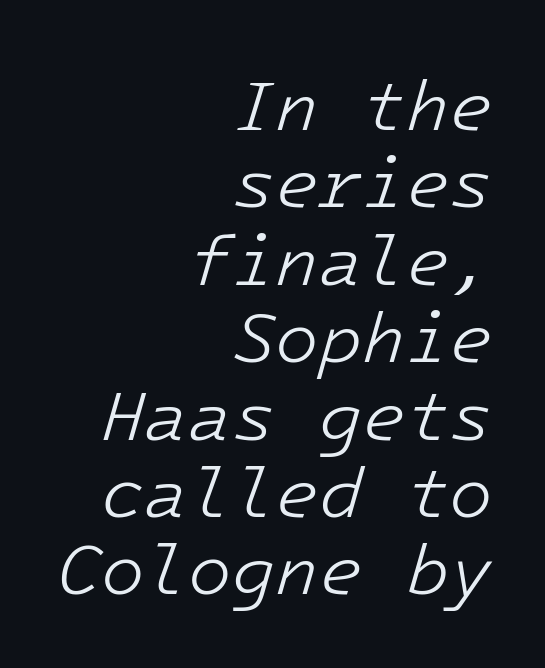
Q: Is the text bold? A: No.
Q: Is the text italic (slanted)? A: Yes, it leans right by about 16 degrees.
Q: Is the text underlined? A: No.
Q: How is the paragraph aligned? A: Right-aligned.
Q: Is the spacing between letters normal or unusually wide? A: Normal.
Q: Is the spacing between lines tight, normal or loose? A: Tight.
Q: Width (condensed, normal, or wide)? A: Normal.
Q: Stroke contrast? A: Low.
Q: x-height? A: Medium.
